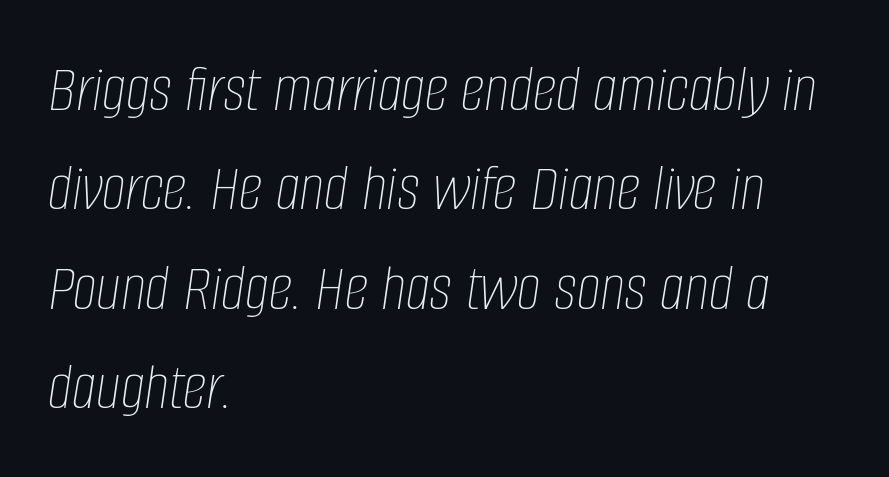
{"italic": "yes", "lean": "right", "slant_degrees": 8, "bold": "no", "weight": "thin", "width": "condensed", "stroke_contrast": "low", "x_height": "large", "monospaced": "no", "underline": "no", "align": "left", "line_spacing": "normal", "line_spacing_ratio": 1.46, "letter_spacing": "normal", "letter_spacing_em": 0.0, "glyph_px": 68}
